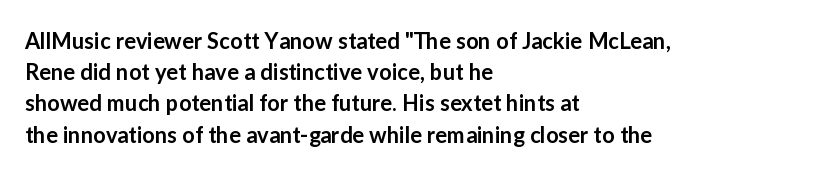
This is moderately heavy type, rendered in semibold. No extra tracking has been applied to these lines. Alignment: flush left. Leading matches the norm, producing a regular column.
